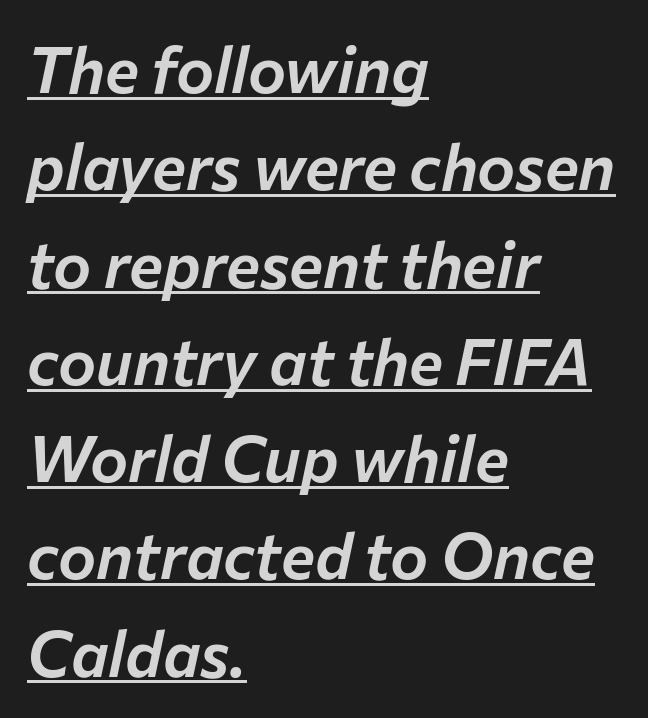
{"italic": "yes", "lean": "right", "slant_degrees": 12, "width": "normal", "stroke_contrast": "low", "x_height": "medium", "monospaced": "no", "underline": "yes", "align": "left", "line_spacing": "normal", "line_spacing_ratio": 1.52, "letter_spacing": "normal", "letter_spacing_em": 0.0, "glyph_px": 64}
